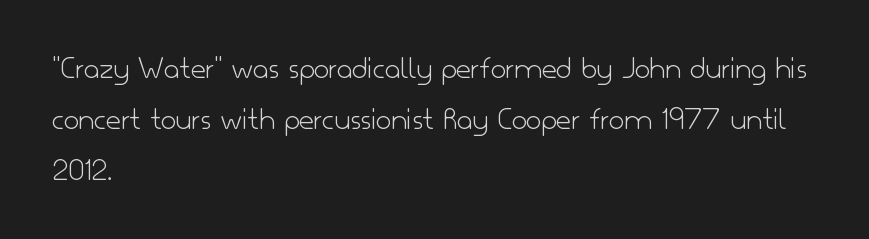
Grotesque or geometric, the face here clearly has no serifs. Leftover space on each line is placed entirely after the last word. The passage shown is typed in a proportional face where columns would drift. In terms of leading, this rendering sits right in the middle.
